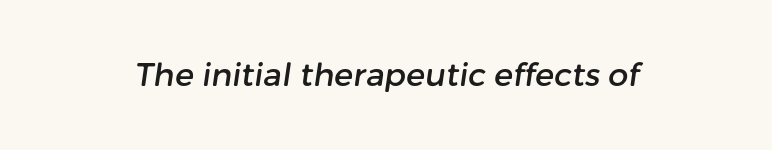
{"serif": "no", "width": "normal", "stroke_contrast": "low", "x_height": "medium", "monospaced": "no", "underline": "no", "letter_spacing": "normal", "letter_spacing_em": 0.0, "glyph_px": 32}
